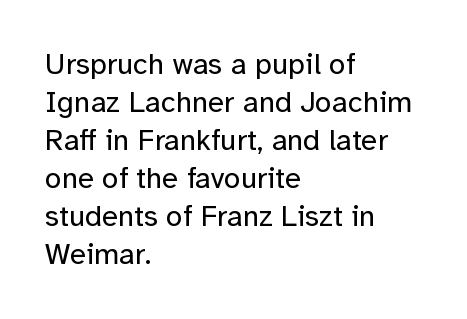
Stems and bowls with no extra thickness — not bold. You could call the tracking neutral — neither tight nor loose. Is this a fixed-width face? No — the glyphs have proportional, varying widths. The font family rendered here belongs to the sans-serif group.
